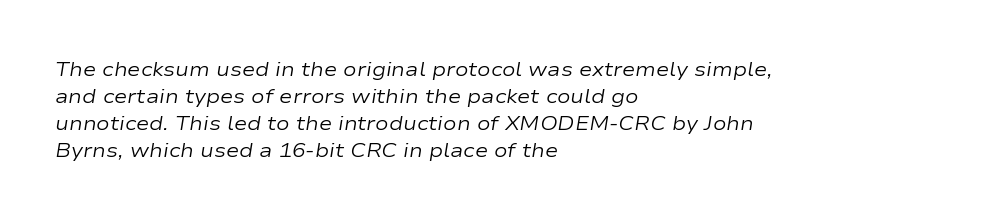
{"italic": "yes", "lean": "right", "slant_degrees": 9, "bold": "no", "underline": "no", "align": "left", "line_spacing": "normal", "line_spacing_ratio": 1.35, "letter_spacing": "normal", "letter_spacing_em": 0.0, "glyph_px": 20}
